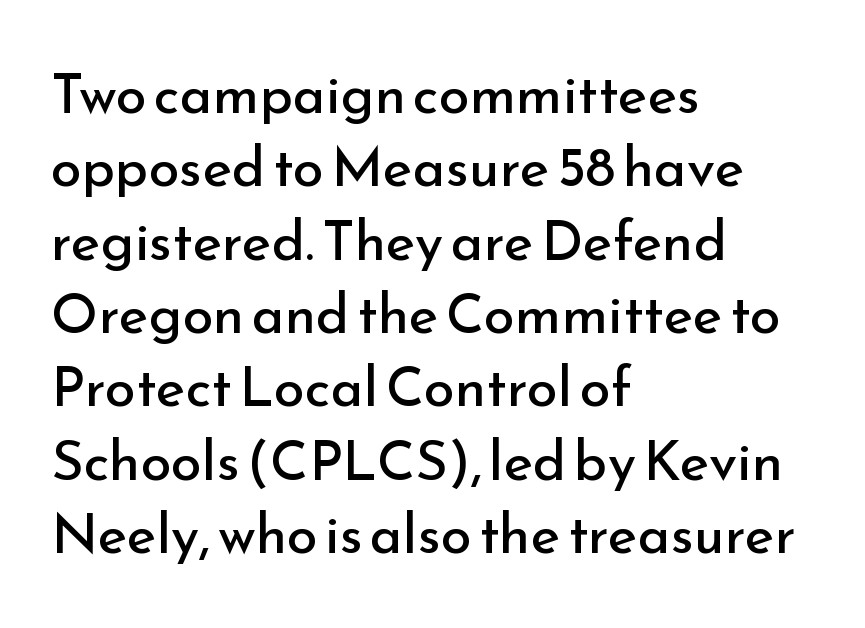
The image shows 56 px regular-weight sans-serif type, upright; set left-aligned, normal line spacing (1.31x), normal letter spacing, not underlined; low stroke contrast and a small x-height.
